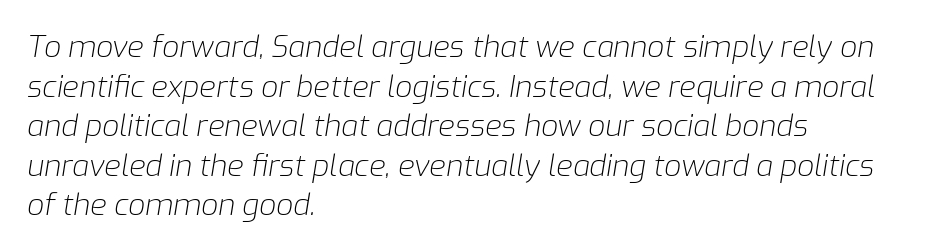
The gaps between neighbouring characters are ordinary and unremarkable. Successive baselines arrive at the customary interval. A typesetter would call this proportional, since set widths differ per character. The face used here has a pronounced slope to its letters. Nobody drew a line under any word here.
